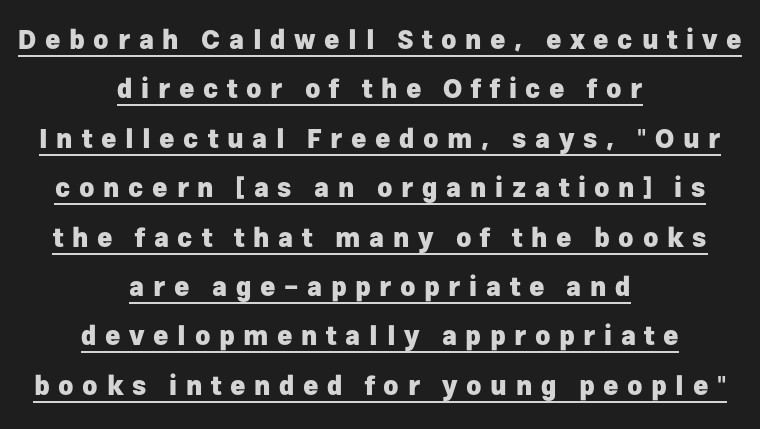
The image shows 26 px bold type, upright; set centered, loose line spacing (1.9x), unusually wide letter spacing (+0.33 em), underlined.
